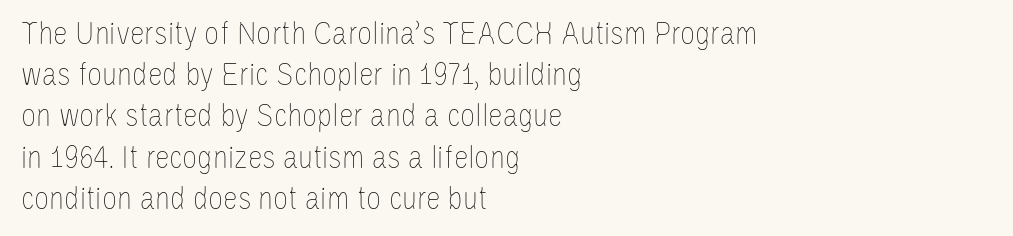
Ascenders rise straight up at ninety degrees. Looks like regular typesetting: each glyph gets only the width it needs. The lines sit at an ordinary, default distance from one another. Stem width sits at or under what a default text font uses. The string is rendered with underlining switched off.
